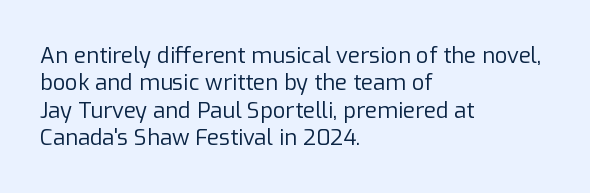
Rendered with straight, roman letterforms. Weight: not bold — regular or lighter. Words appear dense and cohesive because spacing is normal. Horizontal alignment here is leftward, the default for most running prose. A clean baseline with only descenders dipping below it.
